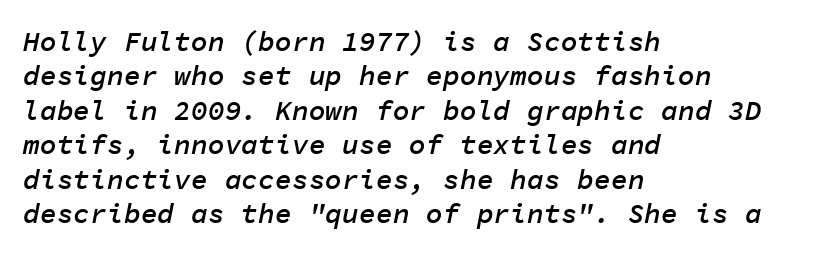
The image shows 28 px semibold type, italic (leaning right), monospaced; set left-aligned, line spacing 1.23x, normal letter spacing, not underlined; low stroke contrast and a medium x-height.
